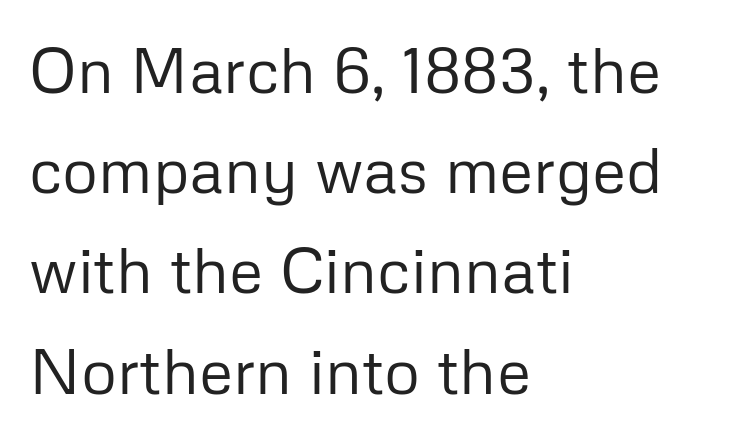
The image shows 63 px regular-weight sans-serif type, upright; set left-aligned, normal line spacing (1.59x), normal letter spacing, not underlined; low stroke contrast and a medium x-height.
